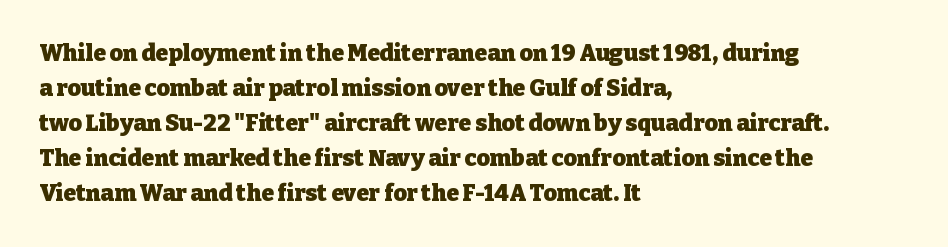
Q: Is the text bold? A: Yes.
Q: Is the text italic (slanted)? A: No, it is upright.
Q: Is the text underlined? A: No.
Q: How is the paragraph aligned? A: Left-aligned.
Q: Is the spacing between letters normal or unusually wide? A: Normal.
Q: Is the spacing between lines tight, normal or loose? A: Normal.
